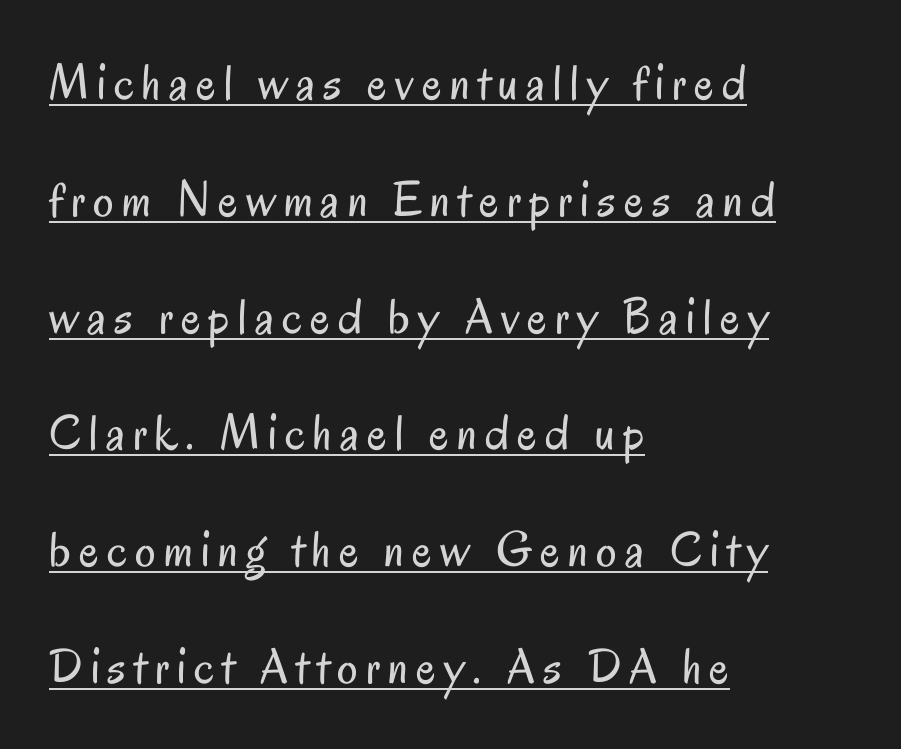
Q: Is the text bold? A: No.
Q: Is the text italic (slanted)? A: No, it is upright.
Q: Is the typeface a serif or a sans-serif typeface? A: Sans-serif.
Q: Is the text underlined? A: Yes.
Q: How is the paragraph aligned? A: Left-aligned.
Q: Is the spacing between lines tight, normal or loose? A: Loose.
Q: Width (condensed, normal, or wide)? A: Condensed.
Q: Stroke contrast? A: Low.
Q: x-height? A: Small.
Q: Monospaced? A: No.
